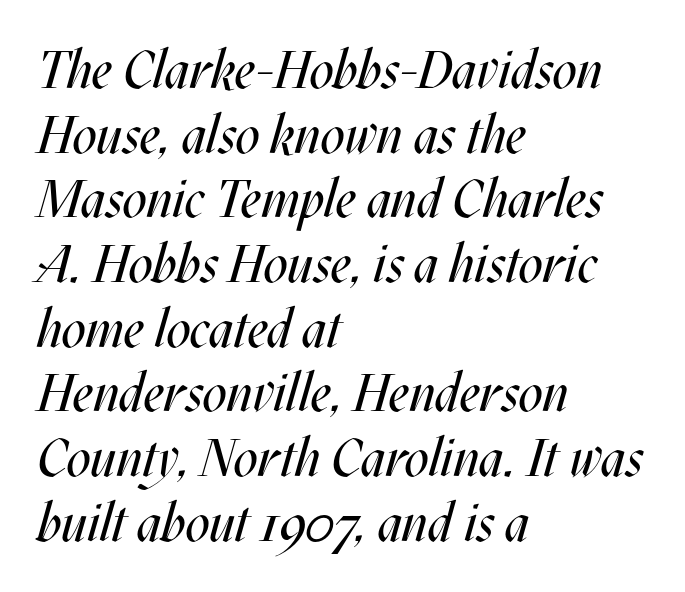
{"italic": "yes", "lean": "right", "slant_degrees": 17, "bold": "no", "weight": "regular", "width": "condensed", "stroke_contrast": "medium", "x_height": "large", "monospaced": "no", "underline": "no", "align": "left", "line_spacing_ratio": 1.22, "letter_spacing": "normal", "letter_spacing_em": 0.0, "glyph_px": 53}
